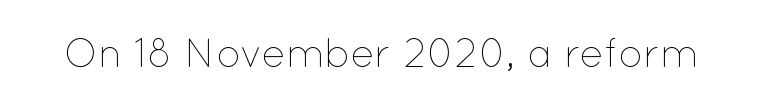
The image shows 40 px thin type, upright; set normal letter spacing, not underlined; low stroke contrast and a medium x-height.
